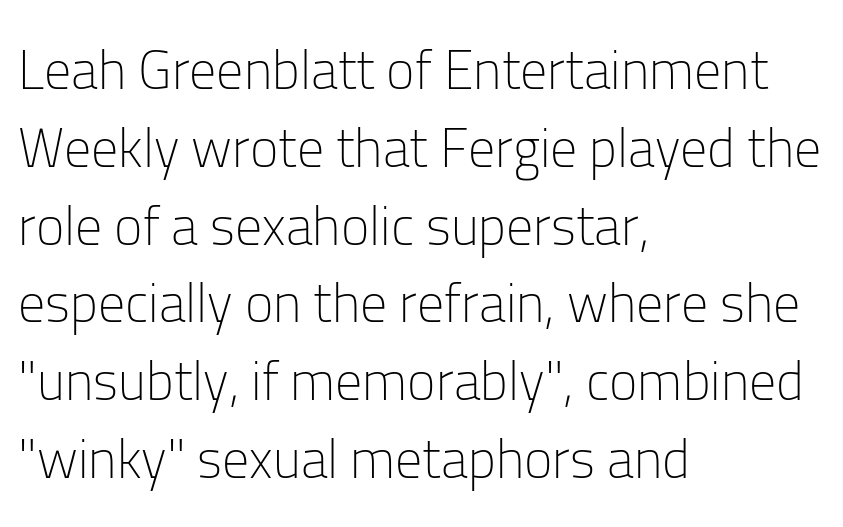
This sample uses plain, unmodified letter spacing. Note the varied advance widths — an 'i' is clearly narrower than an 'm'. The words here are not underlined. Every character sits straight up, as roman type does. Stems and bowls with no extra thickness — not bold. Grotesque or geometric, the face here clearly has no serifs.
